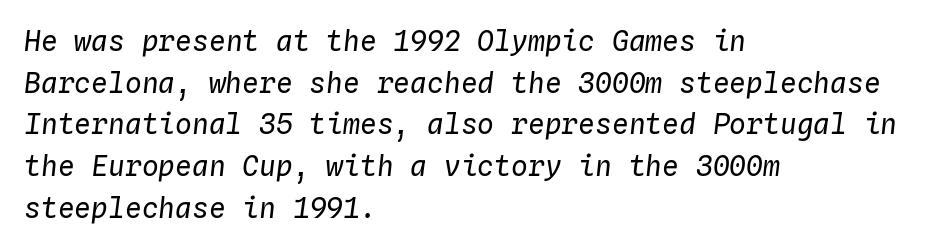
Q: Is the text bold? A: No.
Q: Is the text italic (slanted)? A: Yes, it leans right by about 4 degrees.
Q: Is the text underlined? A: No.
Q: How is the paragraph aligned? A: Left-aligned.
Q: Is the spacing between letters normal or unusually wide? A: Normal.
Q: Is the spacing between lines tight, normal or loose? A: Normal.
Q: Width (condensed, normal, or wide)? A: Normal.
Q: Stroke contrast? A: Low.
Q: x-height? A: Medium.
Q: Monospaced? A: Yes.
